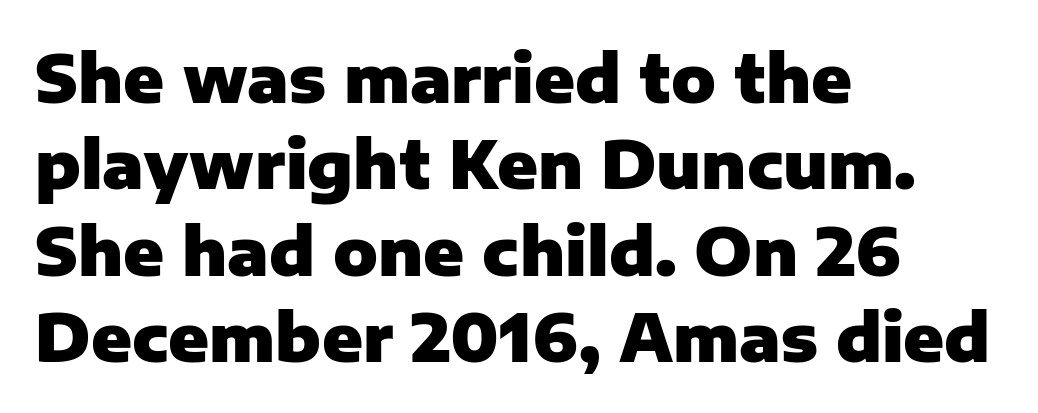
Q: Is the text bold? A: Yes.
Q: Is the text italic (slanted)? A: No, it is upright.
Q: Is the typeface a serif or a sans-serif typeface? A: Sans-serif.
Q: Is the text underlined? A: No.
Q: How is the paragraph aligned? A: Left-aligned.
Q: Is the spacing between letters normal or unusually wide? A: Normal.
Q: Is the spacing between lines tight, normal or loose? A: Normal.
Q: Width (condensed, normal, or wide)? A: Normal.
Q: Stroke contrast? A: Low.
Q: x-height? A: Medium.
Q: Monospaced? A: No.
